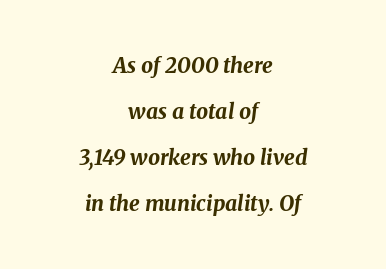
{"italic": "yes", "lean": "right", "slant_degrees": 8, "bold": "yes", "underline": "no", "align": "center", "line_spacing": "loose", "line_spacing_ratio": 2.19, "letter_spacing": "normal", "letter_spacing_em": 0.0, "glyph_px": 21}
